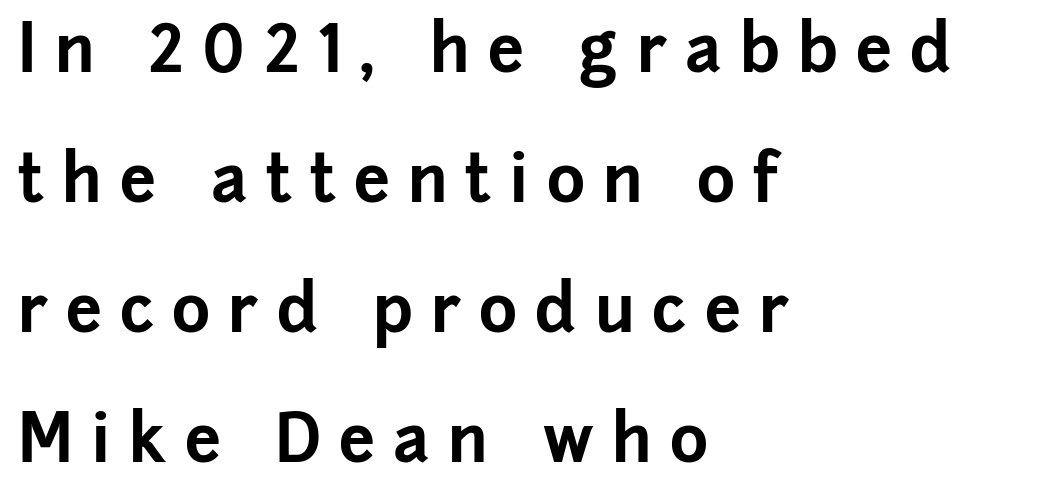
{"serif": "no", "italic": "no", "bold": "yes", "weight": "bold", "width": "normal", "stroke_contrast": "low", "x_height": "medium", "monospaced": "no", "underline": "no", "align": "left", "line_spacing": "loose", "line_spacing_ratio": 2.0, "letter_spacing": "wide", "letter_spacing_em": 0.28, "glyph_px": 65}
